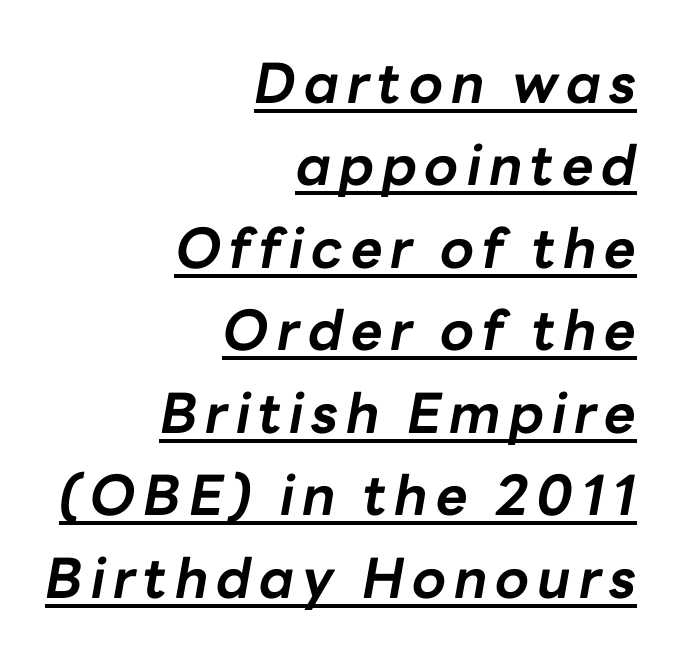
Q: Is the text bold? A: Yes.
Q: Is the text italic (slanted)? A: Yes, it leans right by about 10 degrees.
Q: Is the text underlined? A: Yes.
Q: How is the paragraph aligned? A: Right-aligned.
Q: Is the spacing between lines tight, normal or loose? A: Normal.
Q: Width (condensed, normal, or wide)? A: Normal.
Q: Stroke contrast? A: Low.
Q: x-height? A: Medium.
Q: Monospaced? A: No.
